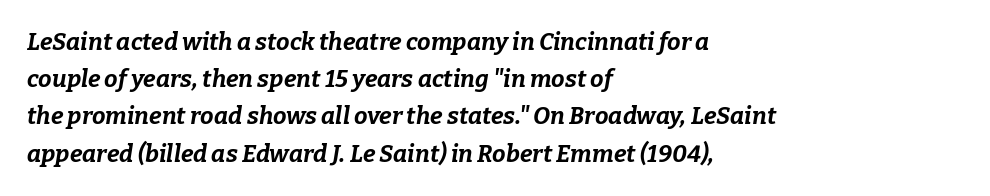
The image shows 24 px bold type, italic (leaning right); set left-aligned, normal line spacing (1.55x), normal letter spacing, not underlined.
